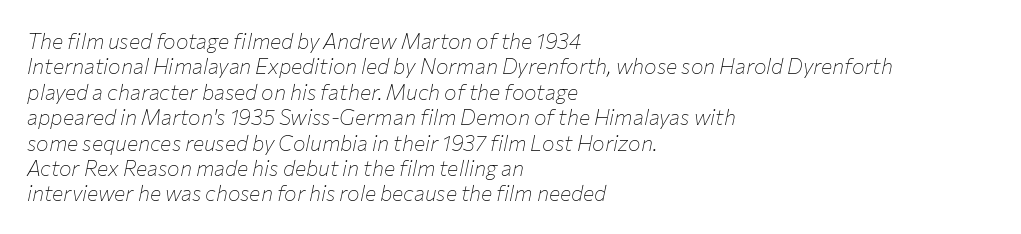
{"italic": "yes", "lean": "right", "slant_degrees": 12, "bold": "no", "underline": "no", "align": "left", "line_spacing_ratio": 1.21, "letter_spacing": "normal", "letter_spacing_em": 0.0, "glyph_px": 21}
